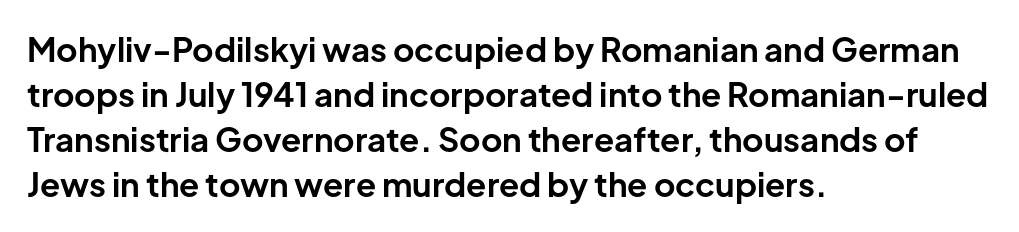
{"serif": "no", "italic": "no", "bold": "yes", "weight": "bold", "width": "normal", "stroke_contrast": "low", "x_height": "medium", "monospaced": "no", "underline": "no", "align": "left", "line_spacing": "normal", "line_spacing_ratio": 1.36, "letter_spacing": "normal", "letter_spacing_em": 0.0, "glyph_px": 33}
